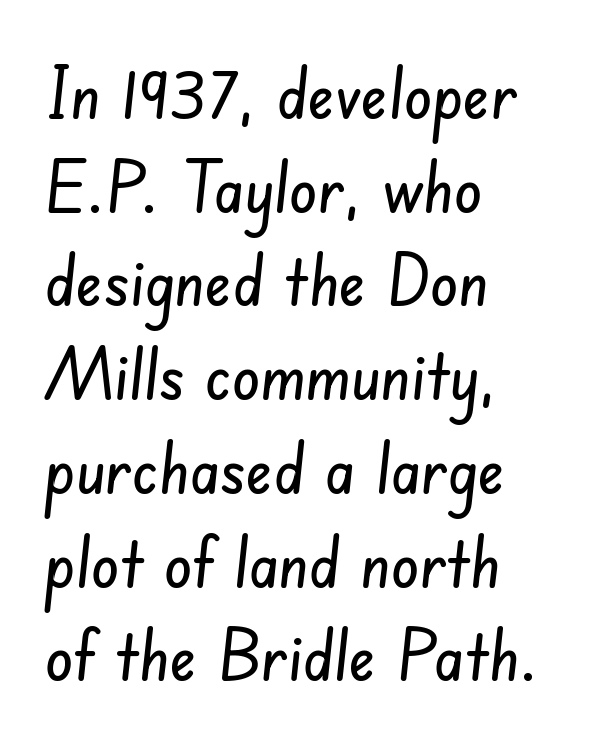
The words here are not underlined. The font family rendered here belongs to the sans-serif group. The paragraph has a hard left edge and a soft right edge. In terms of leading, this rendering sits right in the middle. The face used here is rendered with its standard letterfit. Looks like regular typesetting: each glyph gets only the width it needs.
